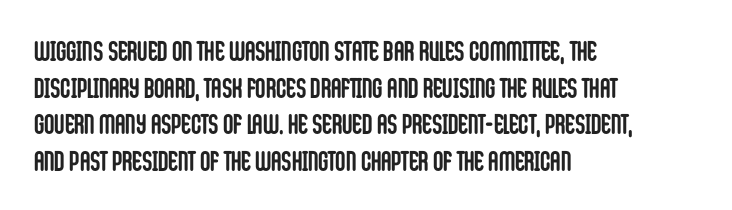
Notice how descenders clear the ascenders below comfortably — that's standard leading. Weight: bold. Beneath every word, the page is bare. Nope, not italic — everything's standing straight. You could not count columns in this text — the font is proportionally spaced. The characters display no serif detailing; their extremities are plain.
